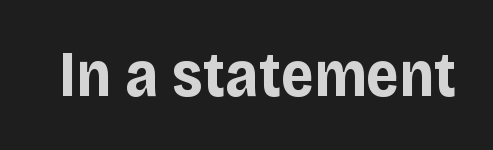
It's the straight-up-and-down kind of type. Classification — sans serif. Has an underline been added? It has not. What weight is shown? A full bold with thick strokes. These lines keep a tight, regular rhythm from letter to letter.
